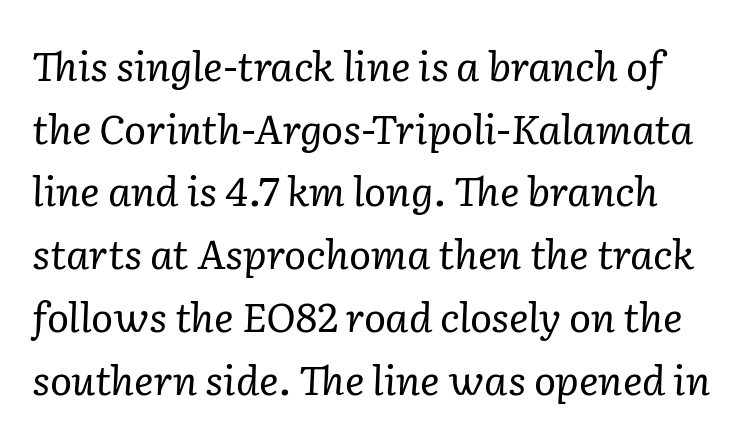
Q: Is the text bold? A: No.
Q: Is the text italic (slanted)? A: Yes, it leans right by about 2 degrees.
Q: Is the typeface a serif or a sans-serif typeface? A: Serif.
Q: Is the text underlined? A: No.
Q: Is the spacing between letters normal or unusually wide? A: Normal.
Q: Is the spacing between lines tight, normal or loose? A: Normal.
Q: Width (condensed, normal, or wide)? A: Normal.
Q: Stroke contrast? A: Low.
Q: x-height? A: Medium.
Q: Monospaced? A: No.
